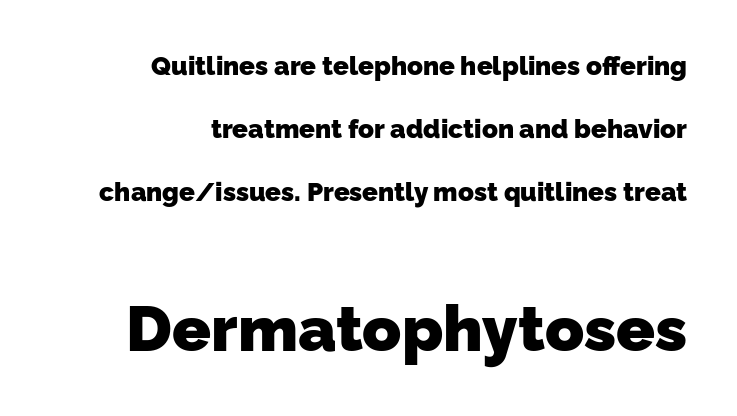
Q: Is the text bold? A: Yes.
Q: Is the typeface a serif or a sans-serif typeface? A: Sans-serif.
Q: Is the text underlined? A: No.
Q: How is the paragraph aligned? A: Right-aligned.
Q: Is the spacing between letters normal or unusually wide? A: Normal.
Q: Is the spacing between lines tight, normal or loose? A: Loose.
Q: Which block of text is set in a larger size, the first (top) or the second (bottom)? A: The second (bottom) one.
Q: Width (condensed, normal, or wide)? A: Normal.
Q: Stroke contrast? A: Low.
Q: x-height? A: Medium.
Q: Monospaced? A: No.
